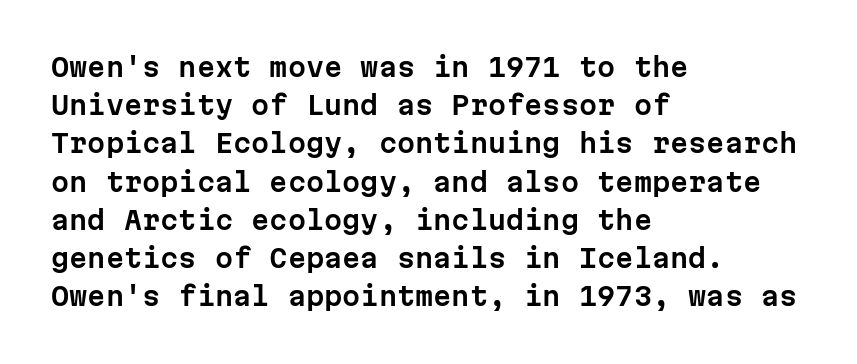
Q: Is the text italic (slanted)? A: No, it is upright.
Q: Is the text underlined? A: No.
Q: How is the paragraph aligned? A: Left-aligned.
Q: Is the spacing between letters normal or unusually wide? A: Normal.
Q: Is the spacing between lines tight, normal or loose? A: Normal.
